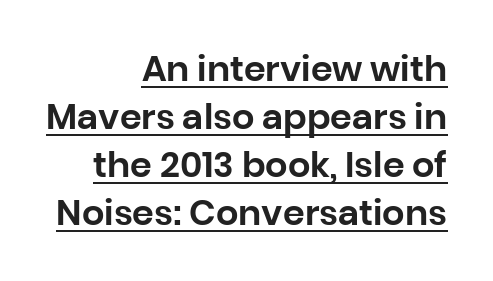
Q: Is the text italic (slanted)? A: No, it is upright.
Q: Is the typeface a serif or a sans-serif typeface? A: Sans-serif.
Q: Is the text underlined? A: Yes.
Q: How is the paragraph aligned? A: Right-aligned.
Q: Is the spacing between letters normal or unusually wide? A: Normal.
Q: Is the spacing between lines tight, normal or loose? A: Normal.
Q: Width (condensed, normal, or wide)? A: Normal.
Q: Stroke contrast? A: Low.
Q: x-height? A: Large.
Q: Monospaced? A: No.
